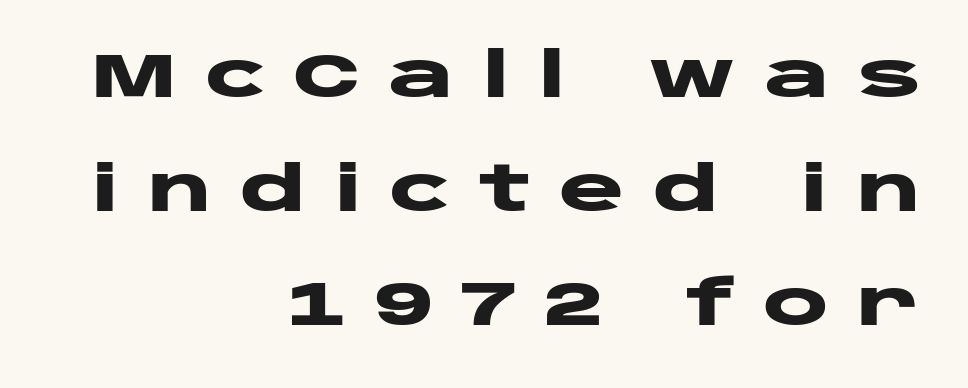
Line endings align vertically; line beginnings do not. In terms of letterform style, serifs are entirely absent. Posture: straight, roman, zero tilt. Underline: absent.
